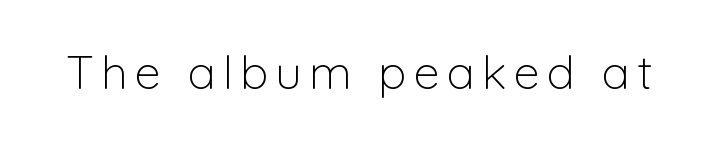
This rendering employs a face without finishing strokes, i.e., a sans-serif. Posture: straight, roman, zero tilt. This sample has the flowing, uneven cadence of proportional lettering. The cut favours lightness, reaching ordinary text weight at its darkest.
